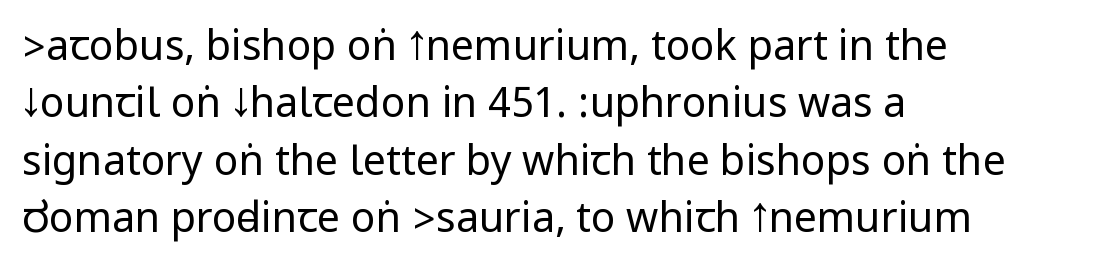
Q: Is the text bold? A: No.
Q: Is the text italic (slanted)? A: No, it is upright.
Q: Is the typeface a serif or a sans-serif typeface? A: Sans-serif.
Q: Is the text underlined? A: No.
Q: How is the paragraph aligned? A: Left-aligned.
Q: Is the spacing between letters normal or unusually wide? A: Normal.
Q: Is the spacing between lines tight, normal or loose? A: Normal.
Q: Width (condensed, normal, or wide)? A: Condensed.
Q: Stroke contrast? A: Low.
